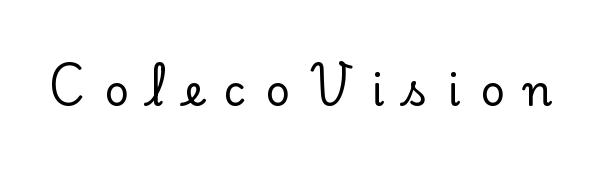
The image shows 42 px serif type, upright; set unusually wide letter spacing (+0.47 em), not underlined; low stroke contrast and a small x-height.
